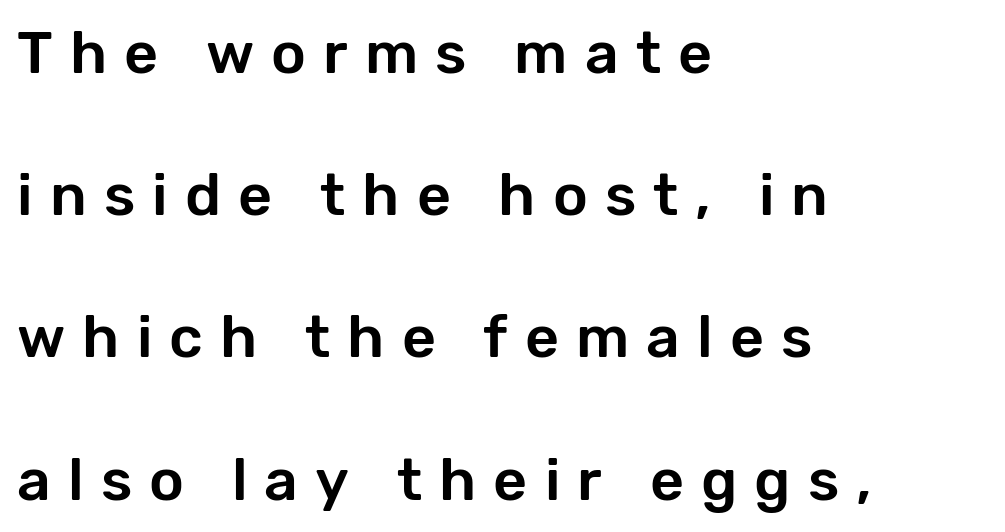
{"serif": "no", "italic": "no", "width": "normal", "stroke_contrast": "low", "x_height": "medium", "monospaced": "no", "underline": "no", "align": "left", "line_spacing": "loose", "line_spacing_ratio": 2.41, "letter_spacing": "wide", "letter_spacing_em": 0.29, "glyph_px": 59}
